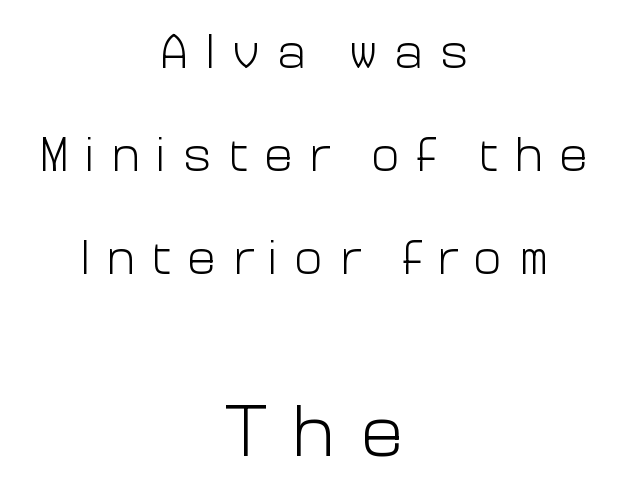
{"serif": "no", "italic": "no", "bold": "no", "weight": "light", "width": "normal", "stroke_contrast": "low", "x_height": "medium", "monospaced": "no", "underline": "no", "align": "center", "line_spacing": "loose", "line_spacing_ratio": 2.1, "letter_spacing": "wide", "letter_spacing_em": 0.33, "larger_block": "second", "size_ratio": 1.49, "glyph_px": 73}
